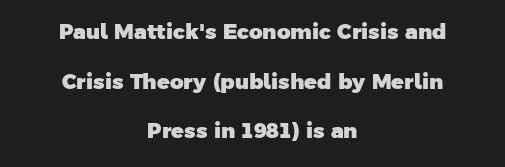
Q: Is the text bold? A: Yes.
Q: Is the text underlined? A: No.
Q: How is the paragraph aligned? A: Centered.
Q: Is the spacing between letters normal or unusually wide? A: Normal.
Q: Is the spacing between lines tight, normal or loose? A: Loose.
